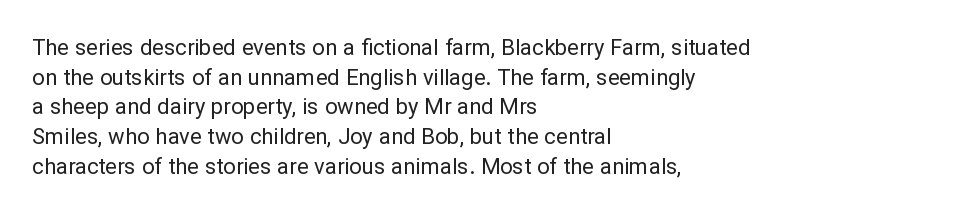
The image shows 22 px text type, upright; set left-aligned, normal line spacing (1.35x), normal letter spacing, not underlined.
